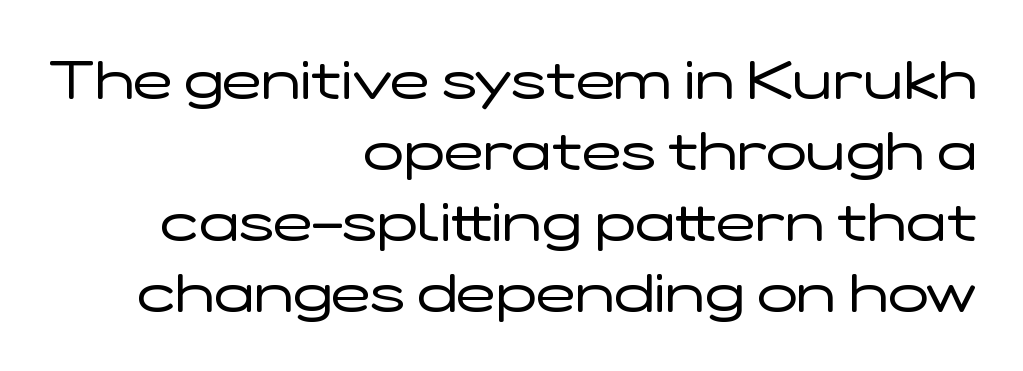
{"serif": "no", "italic": "no", "bold": "no", "weight": "regular", "width": "wide", "stroke_contrast": "low", "x_height": "medium", "monospaced": "no", "underline": "no", "align": "right", "line_spacing": "normal", "line_spacing_ratio": 1.34, "letter_spacing": "normal", "letter_spacing_em": 0.0, "glyph_px": 53}
